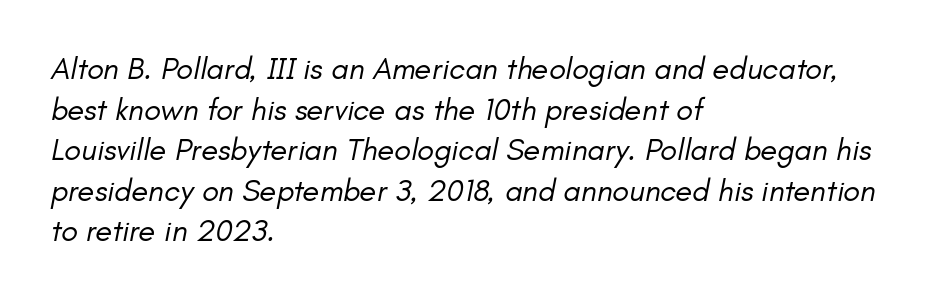
The image shows 31 px regular-weight type, italic (leaning right); set left-aligned, normal line spacing (1.31x), normal letter spacing, not underlined; low stroke contrast and a small x-height.
